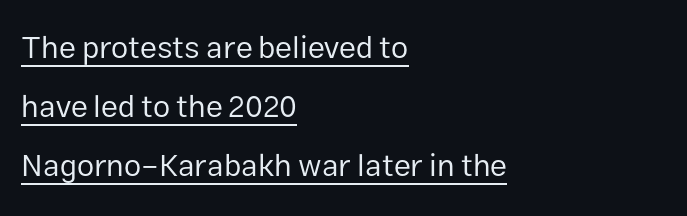
{"serif": "no", "italic": "no", "bold": "no", "weight": "regular", "width": "normal", "stroke_contrast": "low", "x_height": "medium", "monospaced": "no", "underline": "yes", "align": "left", "line_spacing": "loose", "line_spacing_ratio": 1.9, "letter_spacing": "normal", "letter_spacing_em": 0.0, "glyph_px": 31}
